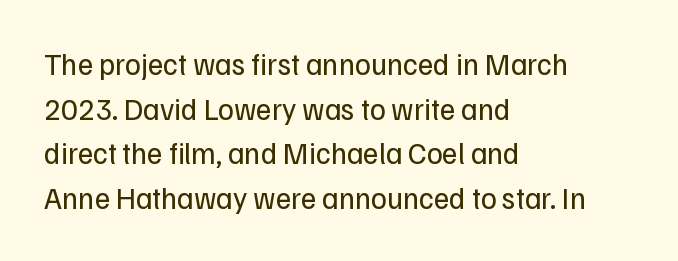
{"serif": "no", "italic": "no", "bold": "no", "weight": "regular", "width": "normal", "stroke_contrast": "low", "x_height": "medium", "monospaced": "no", "underline": "no", "align": "left", "line_spacing": "normal", "line_spacing_ratio": 1.49, "letter_spacing": "normal", "letter_spacing_em": 0.0, "glyph_px": 30}
